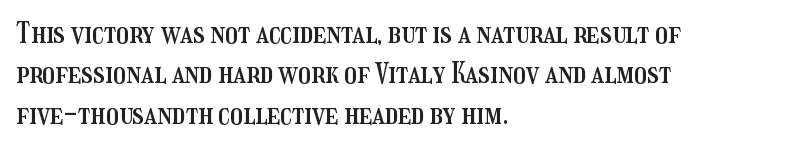
{"italic": "no", "width": "condensed", "stroke_contrast": "medium", "x_height": "medium", "monospaced": "no", "underline": "no", "align": "left", "line_spacing": "normal", "line_spacing_ratio": 1.44, "letter_spacing": "normal", "letter_spacing_em": 0.0, "glyph_px": 28}
